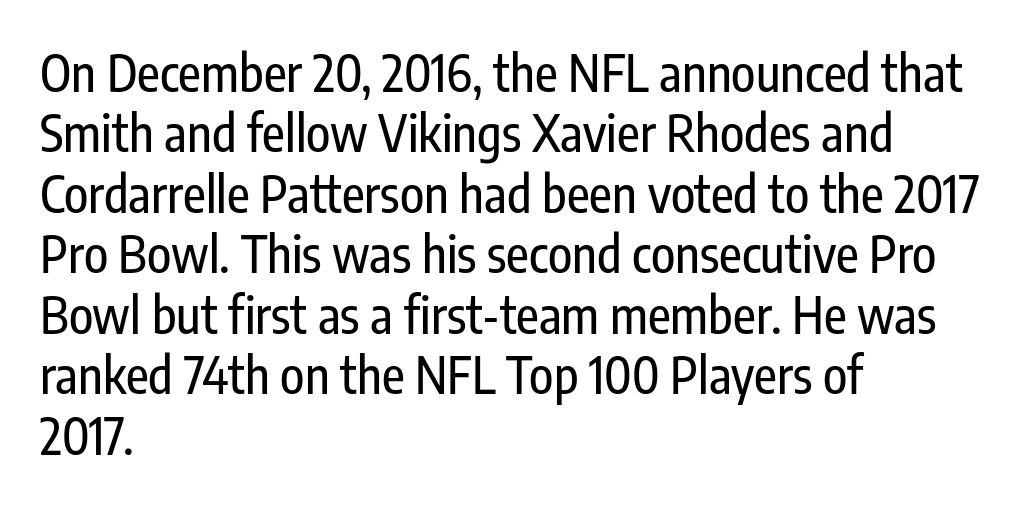
{"serif": "no", "italic": "no", "width": "condensed", "stroke_contrast": "low", "x_height": "medium", "monospaced": "no", "underline": "no", "align": "left", "line_spacing_ratio": 1.21, "letter_spacing": "normal", "letter_spacing_em": 0.0, "glyph_px": 50}
